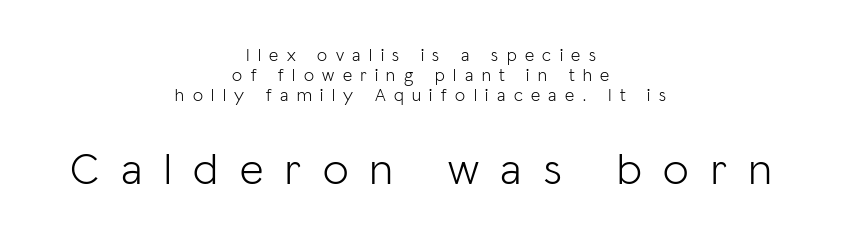
Q: Is the text bold? A: No.
Q: Is the text italic (slanted)? A: No, it is upright.
Q: Is the typeface a serif or a sans-serif typeface? A: Sans-serif.
Q: Is the text underlined? A: No.
Q: How is the paragraph aligned? A: Centered.
Q: Is the spacing between letters normal or unusually wide? A: Unusually wide.
Q: Is the spacing between lines tight, normal or loose? A: Tight.
Q: Which block of text is set in a larger size, the first (top) or the second (bottom)? A: The second (bottom) one.
Q: Width (condensed, normal, or wide)? A: Normal.
Q: Stroke contrast? A: Low.
Q: x-height? A: Medium.
Q: Monospaced? A: No.
